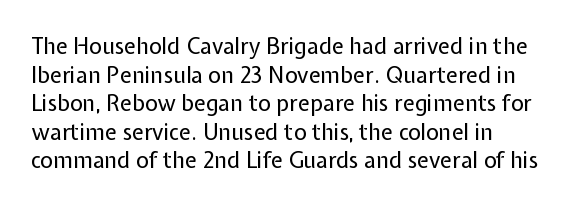
{"italic": "no", "bold": "no", "underline": "no", "align": "left", "line_spacing": "normal", "line_spacing_ratio": 1.3, "letter_spacing": "normal", "letter_spacing_em": 0.0, "glyph_px": 22}
